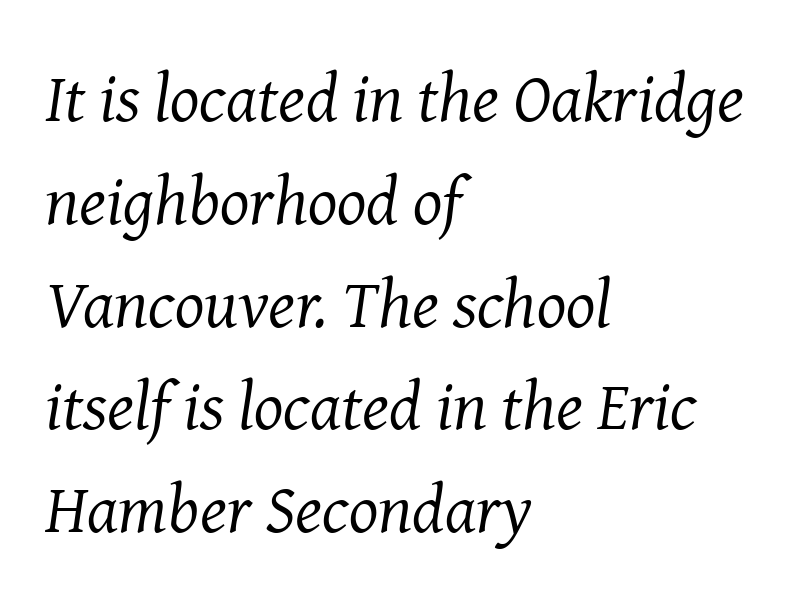
Q: Is the text bold? A: No.
Q: Is the text italic (slanted)? A: Yes, it leans right by about 8 degrees.
Q: Is the typeface a serif or a sans-serif typeface? A: Serif.
Q: Is the text underlined? A: No.
Q: How is the paragraph aligned? A: Left-aligned.
Q: Is the spacing between letters normal or unusually wide? A: Normal.
Q: Is the spacing between lines tight, normal or loose? A: Normal.
Q: Width (condensed, normal, or wide)? A: Normal.
Q: Stroke contrast? A: Medium.
Q: x-height? A: Medium.
Q: Monospaced? A: No.
